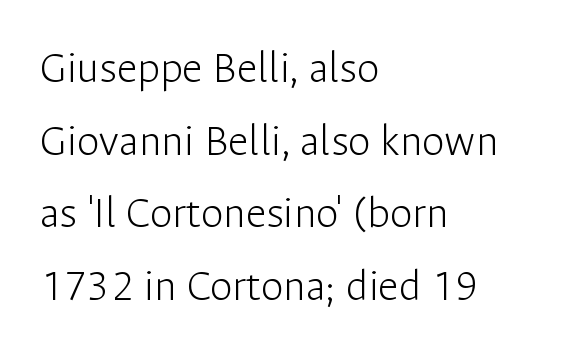
The image shows 46 px light sans-serif type, upright; set left-aligned, normal line spacing (1.58x), normal letter spacing, not underlined; low stroke contrast and a medium x-height.
